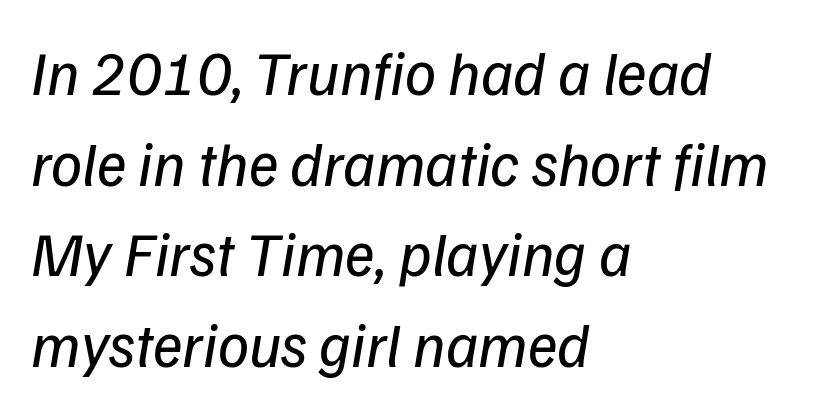
Q: Is the text bold? A: No.
Q: Is the typeface a serif or a sans-serif typeface? A: Sans-serif.
Q: Is the text underlined? A: No.
Q: How is the paragraph aligned? A: Left-aligned.
Q: Is the spacing between letters normal or unusually wide? A: Normal.
Q: Is the spacing between lines tight, normal or loose? A: Normal.
Q: Width (condensed, normal, or wide)? A: Normal.
Q: Stroke contrast? A: Low.
Q: x-height? A: Medium.
Q: Monospaced? A: No.
